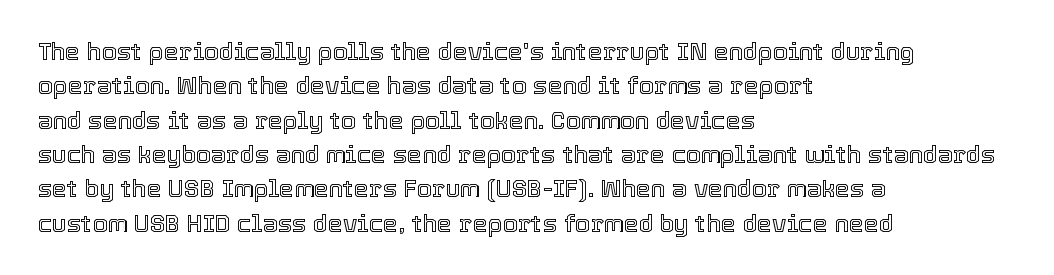
Q: Is the text italic (slanted)? A: No, it is upright.
Q: Is the text underlined? A: No.
Q: How is the paragraph aligned? A: Left-aligned.
Q: Is the spacing between letters normal or unusually wide? A: Normal.
Q: Is the spacing between lines tight, normal or loose? A: Normal.
